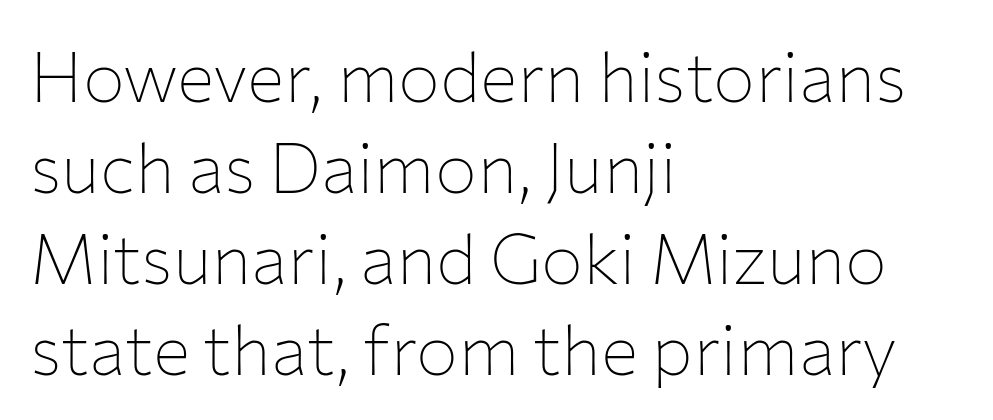
{"serif": "no", "italic": "no", "bold": "no", "weight": "thin", "width": "normal", "stroke_contrast": "low", "x_height": "medium", "monospaced": "no", "underline": "no", "align": "left", "line_spacing": "normal", "line_spacing_ratio": 1.3, "letter_spacing": "normal", "letter_spacing_em": 0.0, "glyph_px": 70}
